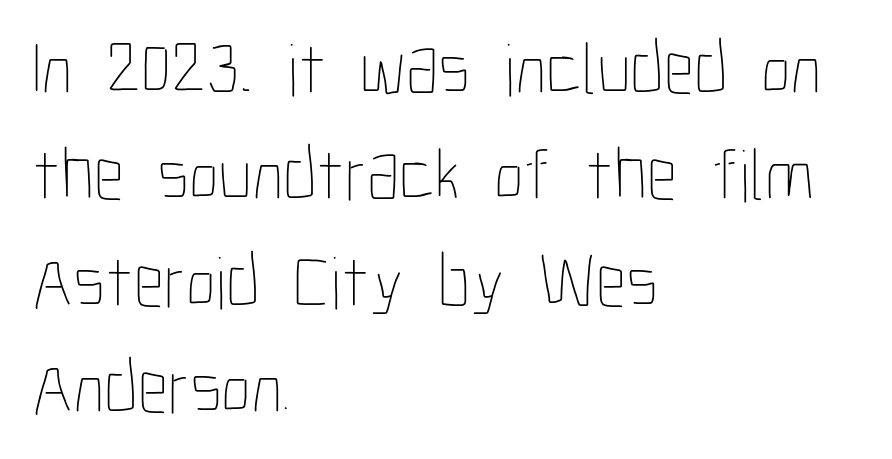
{"italic": "no", "bold": "no", "weight": "thin", "width": "condensed", "stroke_contrast": "low", "x_height": "medium", "monospaced": "no", "underline": "no", "align": "left", "line_spacing": "normal", "line_spacing_ratio": 1.42, "letter_spacing": "normal", "letter_spacing_em": 0.0, "glyph_px": 75}
